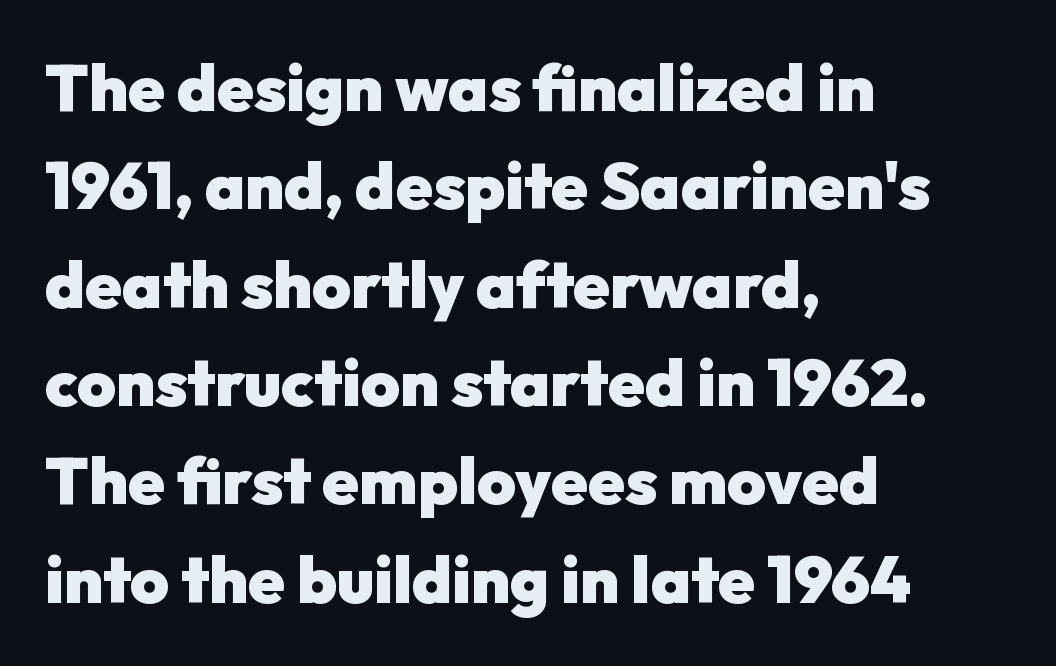
The image shows 66 px heavy sans-serif type, upright; set left-aligned, normal line spacing (1.49x), normal letter spacing, not underlined; low stroke contrast and a medium x-height.
